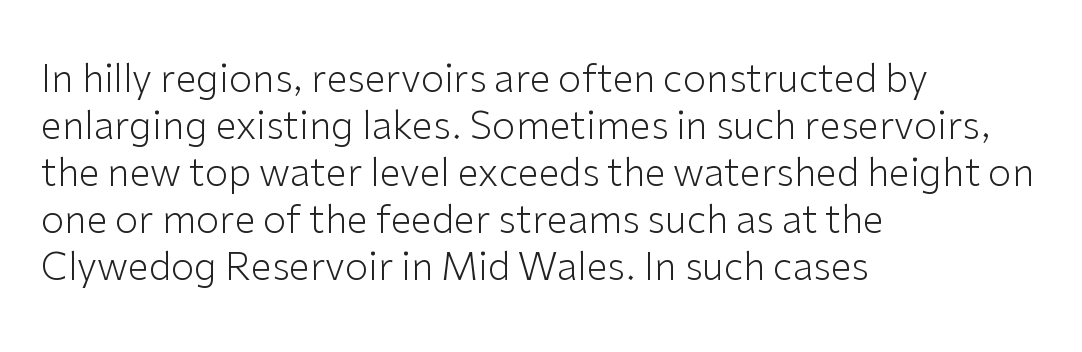
Q: Is the text bold? A: No.
Q: Is the text italic (slanted)? A: No, it is upright.
Q: Is the typeface a serif or a sans-serif typeface? A: Sans-serif.
Q: Is the text underlined? A: No.
Q: How is the paragraph aligned? A: Left-aligned.
Q: Is the spacing between letters normal or unusually wide? A: Normal.
Q: Width (condensed, normal, or wide)? A: Normal.
Q: Stroke contrast? A: Low.
Q: x-height? A: Medium.
Q: Monospaced? A: No.
